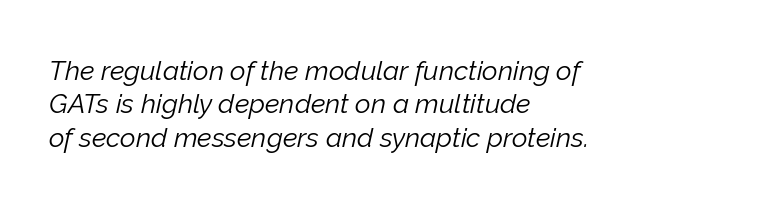
Q: Is the text bold? A: No.
Q: Is the text italic (slanted)? A: Yes, it leans right by about 12 degrees.
Q: Is the text underlined? A: No.
Q: How is the paragraph aligned? A: Left-aligned.
Q: Is the spacing between letters normal or unusually wide? A: Normal.
